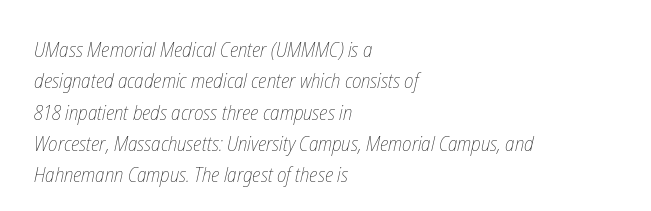
Q: Is the text bold? A: No.
Q: Is the text underlined? A: No.
Q: How is the paragraph aligned? A: Left-aligned.
Q: Is the spacing between letters normal or unusually wide? A: Normal.
Q: Is the spacing between lines tight, normal or loose? A: Normal.
